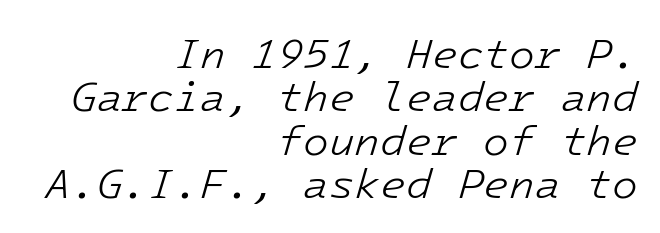
The specimen reads as italic at a glance. Quick note: underline off. The type is set solid horizontally, with unmodified tracking. Heft: none added — not bold. Do the characters align in a grid? Yes, the font is monospaced. Compared with a flush-left layout, this one pins lines to the opposite, right side.
